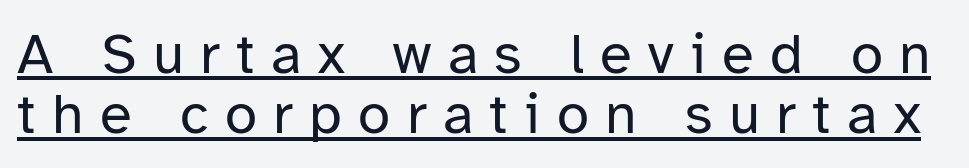
Q: Is the text bold? A: No.
Q: Is the text italic (slanted)? A: No, it is upright.
Q: Is the typeface a serif or a sans-serif typeface? A: Sans-serif.
Q: Is the text underlined? A: Yes.
Q: Is the spacing between letters normal or unusually wide? A: Unusually wide.
Q: Is the spacing between lines tight, normal or loose? A: Tight.
Q: Width (condensed, normal, or wide)? A: Normal.
Q: Stroke contrast? A: Low.
Q: x-height? A: Medium.
Q: Monospaced? A: No.
